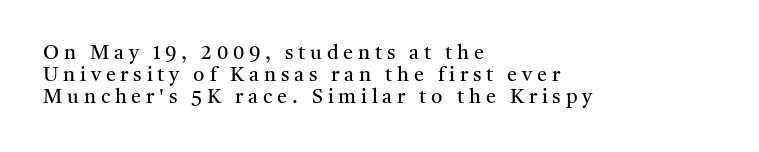
{"italic": "no", "bold": "no", "underline": "no", "align": "left", "line_spacing": "tight", "line_spacing_ratio": 1.11, "letter_spacing": "wide", "letter_spacing_em": 0.24, "glyph_px": 20}
